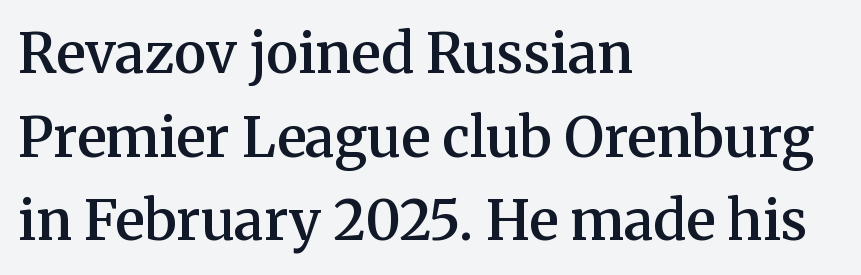
The image shows 55 px semibold serif type, upright; set left-aligned, normal line spacing (1.52x), normal letter spacing, not underlined; medium stroke contrast and a medium x-height.
